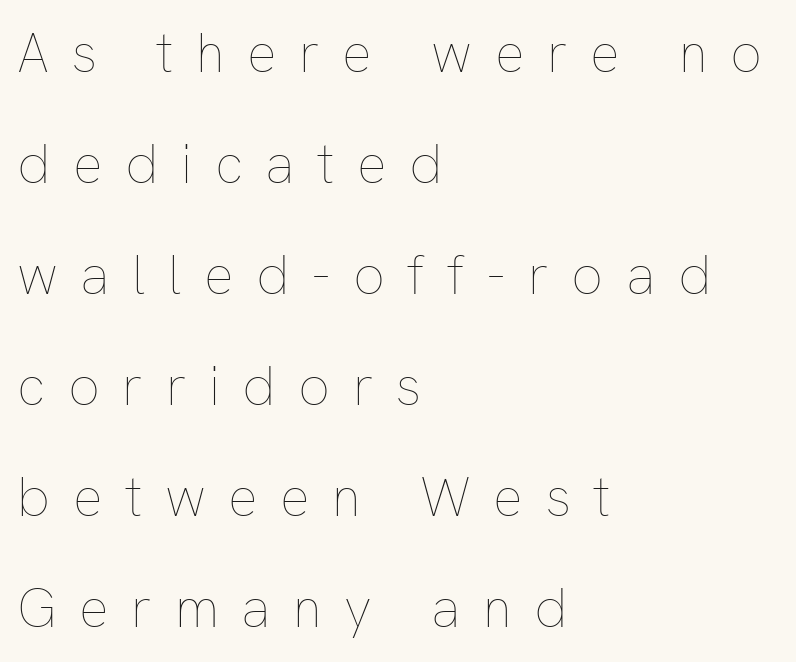
Q: Is the text bold? A: No.
Q: Is the text italic (slanted)? A: No, it is upright.
Q: Is the text underlined? A: No.
Q: How is the paragraph aligned? A: Left-aligned.
Q: Is the spacing between letters normal or unusually wide? A: Unusually wide.
Q: Is the spacing between lines tight, normal or loose? A: Loose.
Q: Width (condensed, normal, or wide)? A: Normal.
Q: Stroke contrast? A: Low.
Q: x-height? A: Medium.
Q: Monospaced? A: No.
